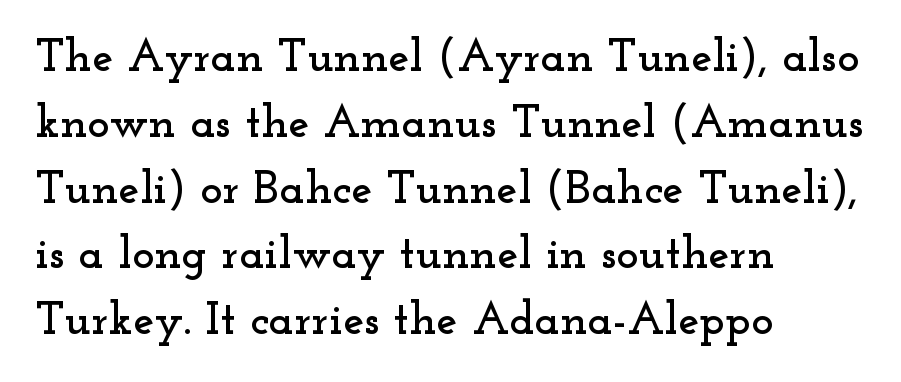
The image shows 47 px wide serif type, upright; set left-aligned, normal line spacing (1.4x), normal letter spacing, not underlined; low stroke contrast and a small x-height.
